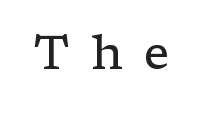
The image shows 48 px regular-weight serif type, upright; set unusually wide letter spacing (+0.46 em), not underlined; low stroke contrast and a medium x-height.
